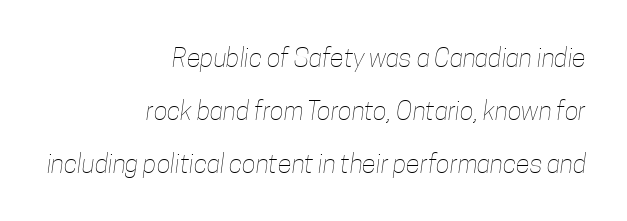
Q: Is the text bold? A: No.
Q: Is the text underlined? A: No.
Q: How is the paragraph aligned? A: Right-aligned.
Q: Is the spacing between letters normal or unusually wide? A: Normal.
Q: Is the spacing between lines tight, normal or loose? A: Loose.
